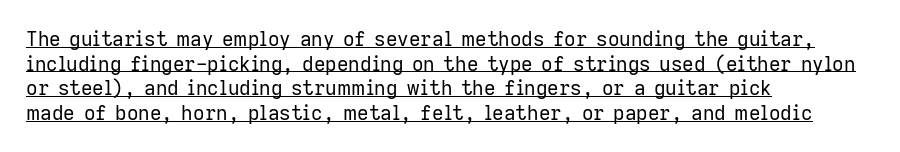
The image shows 20 px text type, upright; set left-aligned, line spacing 1.23x, normal letter spacing, underlined.
